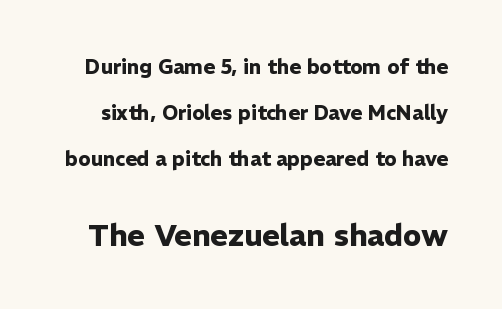
Q: Is the text bold? A: Yes.
Q: Is the text italic (slanted)? A: No, it is upright.
Q: Is the typeface a serif or a sans-serif typeface? A: Sans-serif.
Q: Is the text underlined? A: No.
Q: Is the spacing between letters normal or unusually wide? A: Normal.
Q: Is the spacing between lines tight, normal or loose? A: Loose.
Q: Which block of text is set in a larger size, the first (top) or the second (bottom)? A: The second (bottom) one.
Q: Width (condensed, normal, or wide)? A: Normal.
Q: Stroke contrast? A: Low.
Q: x-height? A: Medium.
Q: Monospaced? A: No.
